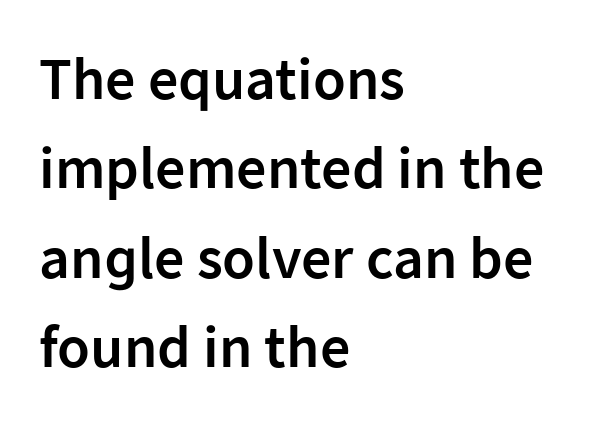
Q: Is the text bold? A: Semi-bold.
Q: Is the text italic (slanted)? A: No, it is upright.
Q: Is the typeface a serif or a sans-serif typeface? A: Sans-serif.
Q: Is the text underlined? A: No.
Q: How is the paragraph aligned? A: Left-aligned.
Q: Is the spacing between letters normal or unusually wide? A: Normal.
Q: Is the spacing between lines tight, normal or loose? A: Normal.
Q: Width (condensed, normal, or wide)? A: Normal.
Q: Stroke contrast? A: Low.
Q: x-height? A: Medium.
Q: Monospaced? A: No.
